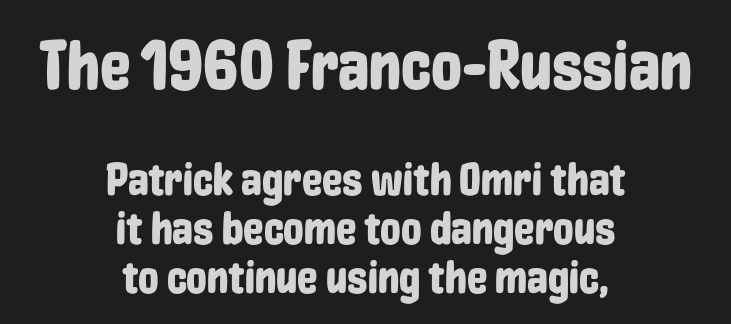
You could not count columns in this text — the font is proportionally spaced. No italicization has been applied; the sample stays upright. Honestly, there is no underline to notice here at all. Does extra space separate the letters? No, they use regular spacing. The rag falls on both sides of this text block equally.
